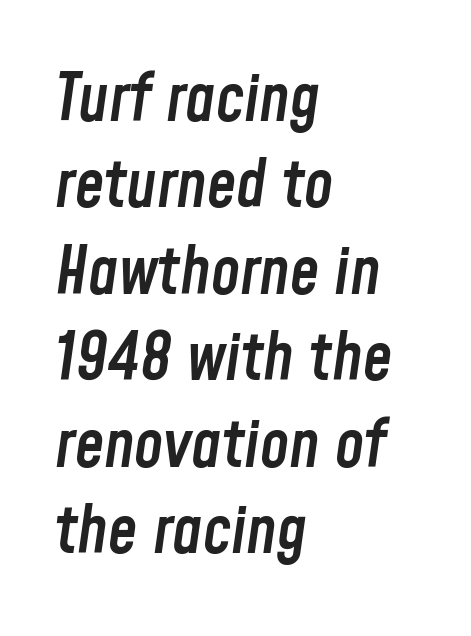
Q: Is the text bold? A: Semi-bold.
Q: Is the text italic (slanted)? A: Yes, it leans right by about 8 degrees.
Q: Is the text underlined? A: No.
Q: How is the paragraph aligned? A: Left-aligned.
Q: Is the spacing between letters normal or unusually wide? A: Normal.
Q: Is the spacing between lines tight, normal or loose? A: Normal.
Q: Width (condensed, normal, or wide)? A: Condensed.
Q: Stroke contrast? A: Low.
Q: x-height? A: Medium.
Q: Monospaced? A: No.
